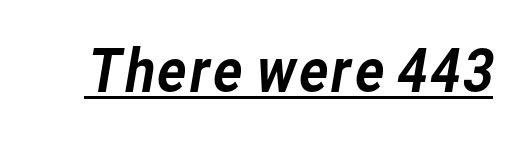
{"serif": "no", "width": "normal", "stroke_contrast": "low", "x_height": "medium", "monospaced": "no", "underline": "yes", "letter_spacing": "normal", "letter_spacing_em": 0.0, "glyph_px": 59}
